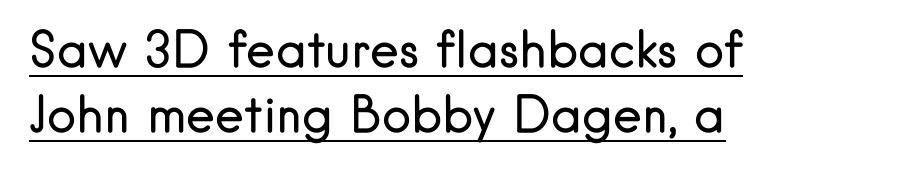
The image shows 49 px regular-weight sans-serif type, upright; set left-aligned, normal line spacing (1.33x), normal letter spacing, underlined; low stroke contrast and a small x-height.
